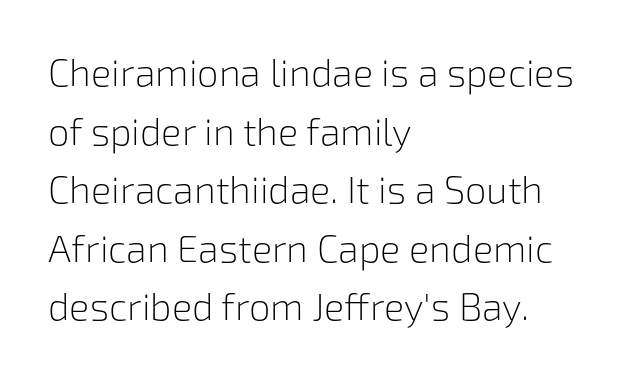
Q: Is the text bold? A: No.
Q: Is the text italic (slanted)? A: No, it is upright.
Q: Is the typeface a serif or a sans-serif typeface? A: Sans-serif.
Q: Is the text underlined? A: No.
Q: How is the paragraph aligned? A: Left-aligned.
Q: Is the spacing between letters normal or unusually wide? A: Normal.
Q: Is the spacing between lines tight, normal or loose? A: Normal.
Q: Width (condensed, normal, or wide)? A: Normal.
Q: Stroke contrast? A: Low.
Q: x-height? A: Medium.
Q: Monospaced? A: No.
